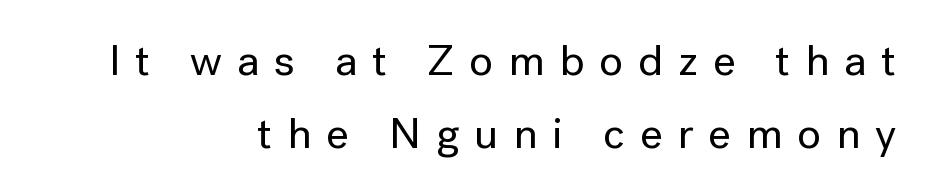
The image shows 44 px sans-serif type, upright; set right-aligned, normal line spacing (1.65x), unusually wide letter spacing (+0.34 em), not underlined; low stroke contrast and a medium x-height.
